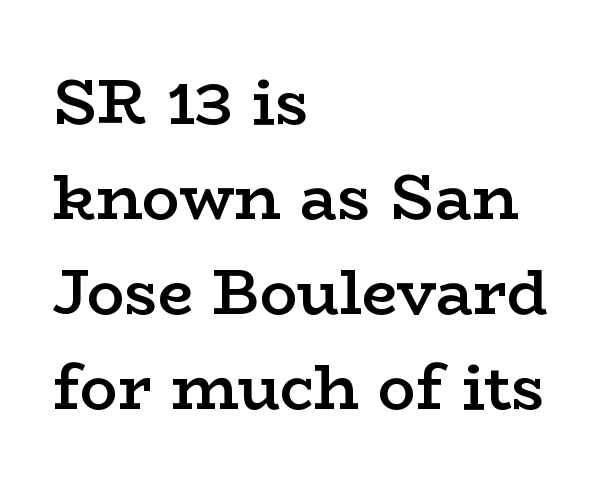
{"serif": "yes", "italic": "no", "bold": "semi", "weight": "semibold", "width": "wide", "stroke_contrast": "low", "x_height": "medium", "monospaced": "no", "underline": "no", "align": "left", "line_spacing": "normal", "line_spacing_ratio": 1.51, "letter_spacing": "normal", "letter_spacing_em": 0.0, "glyph_px": 63}
